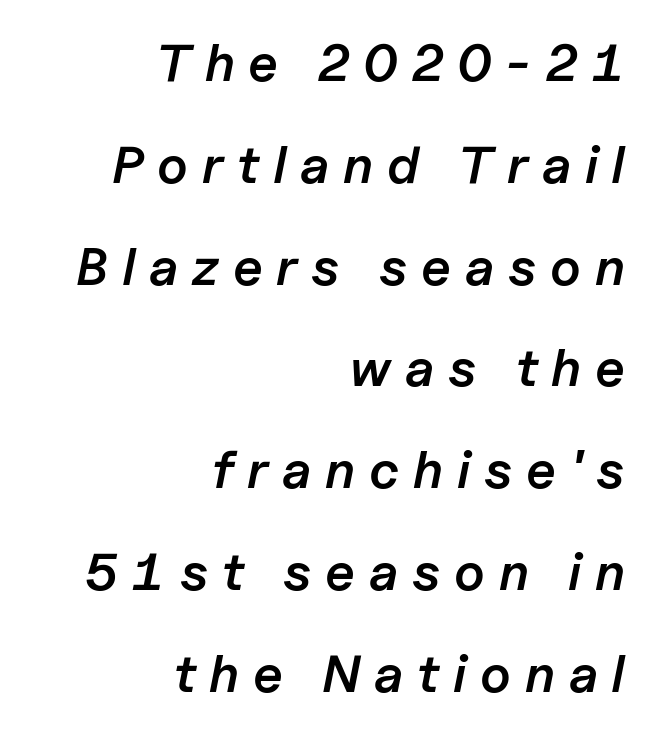
{"italic": "yes", "lean": "right", "slant_degrees": 11, "bold": "semi", "weight": "semibold", "width": "normal", "stroke_contrast": "low", "x_height": "medium", "monospaced": "no", "underline": "no", "align": "right", "line_spacing": "loose", "line_spacing_ratio": 1.92, "letter_spacing": "wide", "letter_spacing_em": 0.26, "glyph_px": 53}
